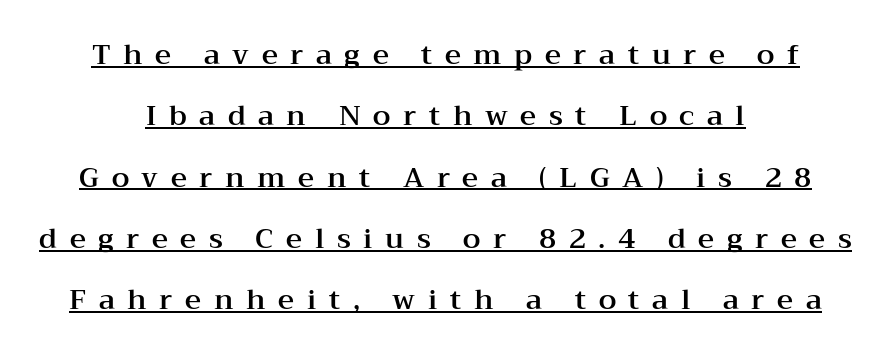
The image shows 28 px wide serif type, upright; set centered, loose line spacing (2.19x), unusually wide letter spacing (+0.45 em), underlined; medium stroke contrast and a medium x-height.
